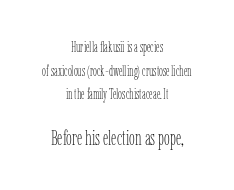
{"italic": "no", "bold": "no", "underline": "no", "align": "center", "line_spacing": "normal", "line_spacing_ratio": 1.68, "letter_spacing": "normal", "letter_spacing_em": 0.0, "larger_block": "second", "size_ratio": 1.5, "glyph_px": 21}
